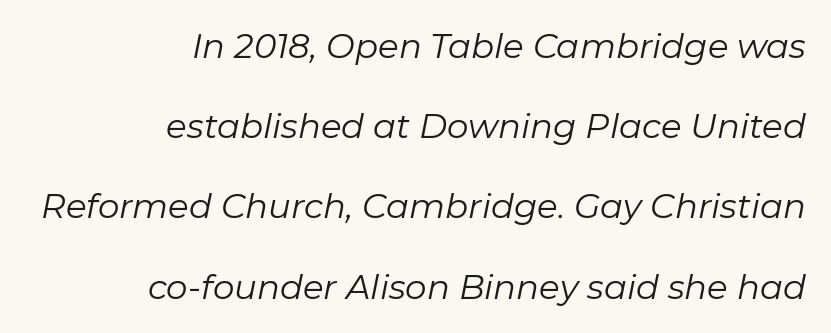
Q: Is the text bold? A: No.
Q: Is the text italic (slanted)? A: Yes, it leans right by about 11 degrees.
Q: Is the text underlined? A: No.
Q: How is the paragraph aligned? A: Right-aligned.
Q: Is the spacing between letters normal or unusually wide? A: Normal.
Q: Is the spacing between lines tight, normal or loose? A: Loose.
Q: Width (condensed, normal, or wide)? A: Normal.
Q: Stroke contrast? A: Low.
Q: x-height? A: Medium.
Q: Monospaced? A: No.
